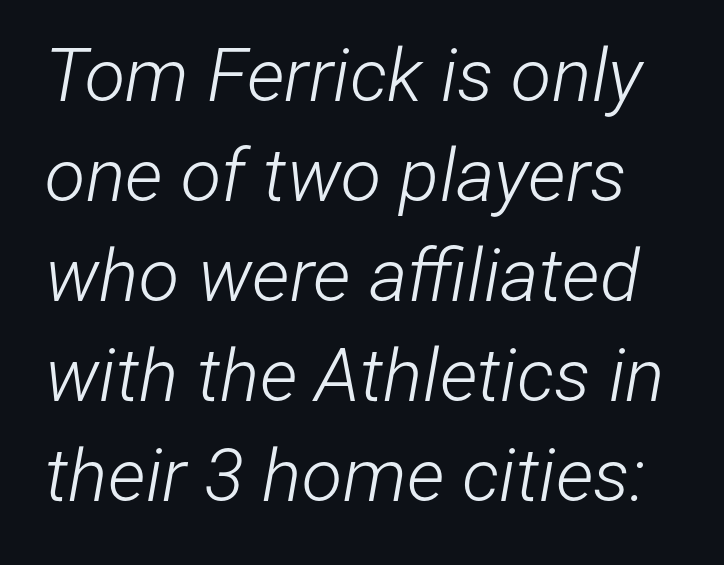
{"italic": "yes", "lean": "right", "slant_degrees": 12, "bold": "no", "weight": "light", "width": "condensed", "stroke_contrast": "low", "x_height": "medium", "monospaced": "no", "underline": "no", "line_spacing": "normal", "line_spacing_ratio": 1.35, "letter_spacing": "normal", "letter_spacing_em": 0.0, "glyph_px": 74}
